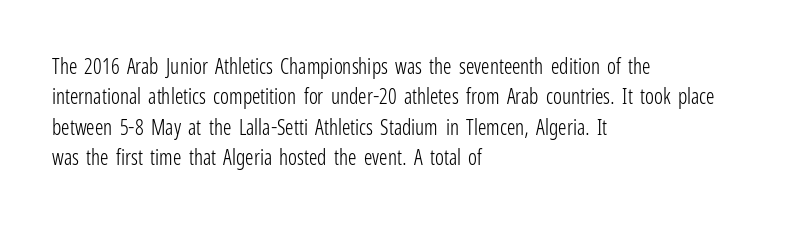
{"italic": "no", "bold": "no", "underline": "no", "align": "left", "line_spacing": "normal", "line_spacing_ratio": 1.45, "letter_spacing": "normal", "letter_spacing_em": 0.0, "glyph_px": 21}
